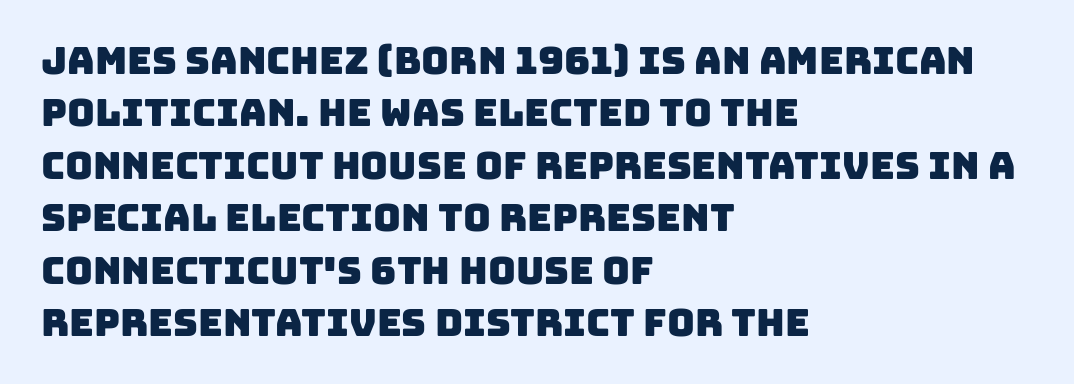
{"serif": "no", "width": "normal", "stroke_contrast": "low", "x_height": "large", "monospaced": "no", "underline": "no", "align": "left", "line_spacing": "normal", "line_spacing_ratio": 1.38, "letter_spacing": "normal", "letter_spacing_em": 0.0, "glyph_px": 38}
